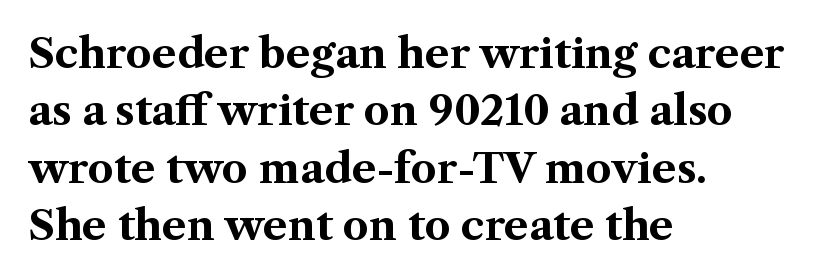
Q: Is the text bold? A: Yes.
Q: Is the text italic (slanted)? A: No, it is upright.
Q: Is the typeface a serif or a sans-serif typeface? A: Serif.
Q: Is the text underlined? A: No.
Q: How is the paragraph aligned? A: Left-aligned.
Q: Is the spacing between letters normal or unusually wide? A: Normal.
Q: Is the spacing between lines tight, normal or loose? A: Normal.
Q: Width (condensed, normal, or wide)? A: Normal.
Q: Stroke contrast? A: Medium.
Q: x-height? A: Medium.
Q: Monospaced? A: No.
